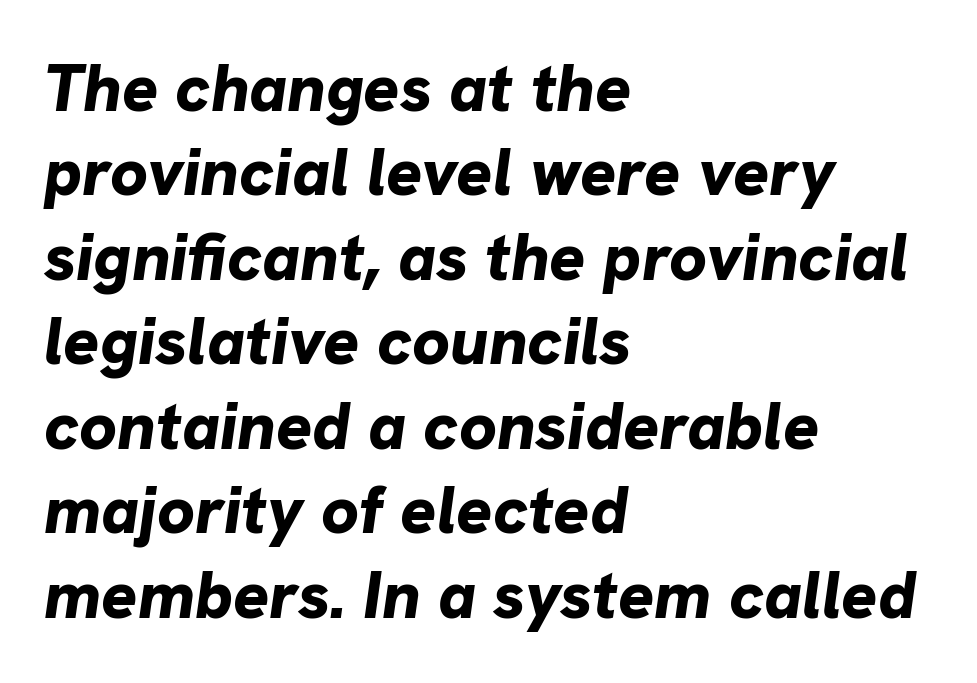
The image shows 67 px bold type, italic (leaning right); set left-aligned, normal line spacing (1.26x), normal letter spacing, not underlined; low stroke contrast and a medium x-height.
